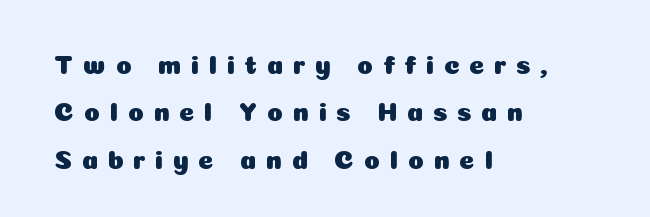
Q: Is the text italic (slanted)? A: No, it is upright.
Q: Is the text underlined? A: No.
Q: How is the paragraph aligned? A: Left-aligned.
Q: Is the spacing between letters normal or unusually wide? A: Unusually wide.
